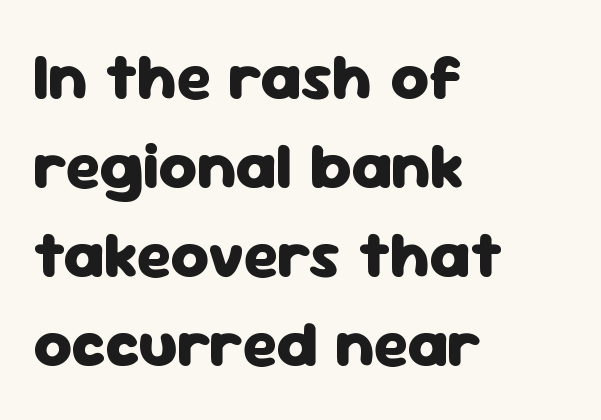
Each row of text sits above clean, open space. Serif or sans? Sans — the stroke terminals are bare. Is there any slant? The stems are plumb. Notice how thick the strokes are: this is what a full bold looks like. The vertical gap from one line to the next is medium.
